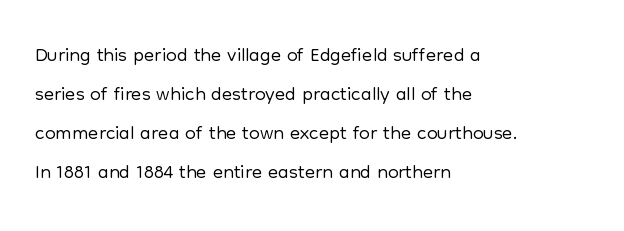
Q: Is the text bold? A: No.
Q: Is the text italic (slanted)? A: No, it is upright.
Q: Is the typeface a serif or a sans-serif typeface? A: Sans-serif.
Q: Is the text underlined? A: No.
Q: How is the paragraph aligned? A: Left-aligned.
Q: Is the spacing between letters normal or unusually wide? A: Normal.
Q: Is the spacing between lines tight, normal or loose? A: Normal.
Q: Width (condensed, normal, or wide)? A: Normal.
Q: Stroke contrast? A: Low.
Q: x-height? A: Medium.
Q: Monospaced? A: No.
